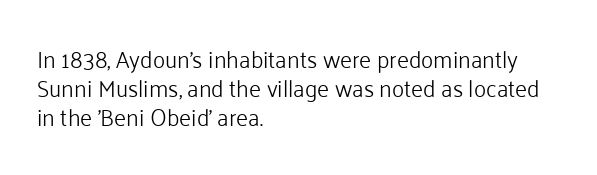
{"italic": "no", "bold": "no", "underline": "no", "align": "left", "line_spacing": "normal", "line_spacing_ratio": 1.26, "letter_spacing": "normal", "letter_spacing_em": 0.0, "glyph_px": 23}
